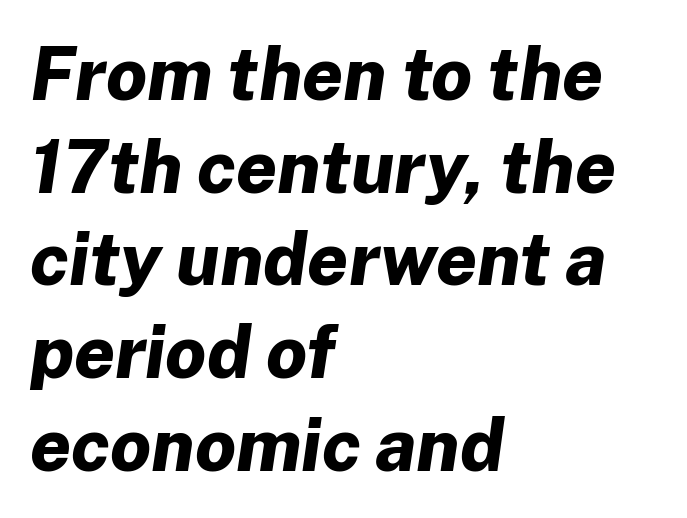
The image shows 73 px bold type, italic (leaning right); set left-aligned, normal line spacing (1.27x), normal letter spacing, not underlined; low stroke contrast and a medium x-height.
